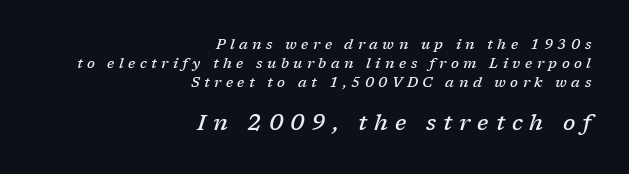
The passage shown begins with its smaller block and ends with its larger one. The text carries the slant typical of an italic or oblique font. Each glyph is drawn with semibold strokes, heavier than normal yet not fully bold. The string is rendered with underlining switched off. The paragraph shown leans on its right margin. The passage shown has open, widely tracked lettering throughout.
